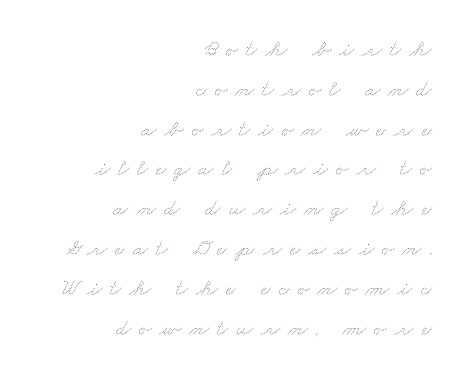
Q: Is the text bold? A: No.
Q: Is the text underlined? A: No.
Q: How is the paragraph aligned? A: Right-aligned.
Q: Is the spacing between letters normal or unusually wide? A: Unusually wide.
